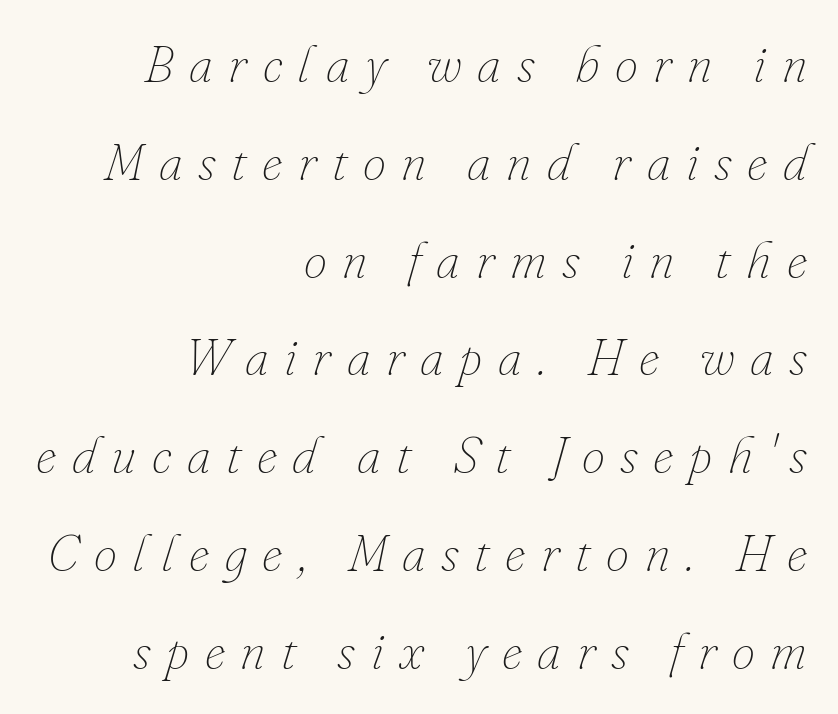
The image shows 52 px thin type, italic (leaning right); set right-aligned, line spacing 1.88x, unusually wide letter spacing (+0.3 em), not underlined; low stroke contrast and a small x-height.
